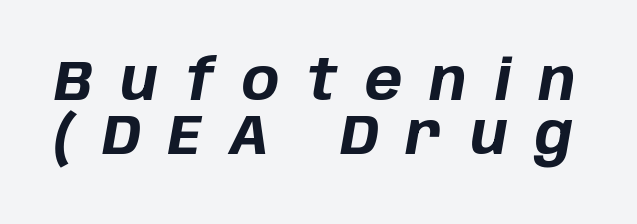
Bare-footed words on every line. Compared with an ordinary text face, these strokes are far heavier — a full bold. Italic? Definitely — the glyphs are oblique. The passage shown is typed in a proportional face where columns would drift.
